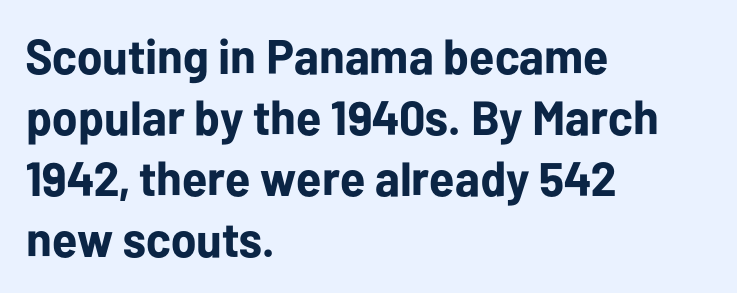
Standard letterfit; no display-style spreading of the glyphs. Heavy, bold letterforms. What kind of face is this? One without serifs — a sans. The lines sit at an ordinary, default distance from one another. The lines are quadded left.
